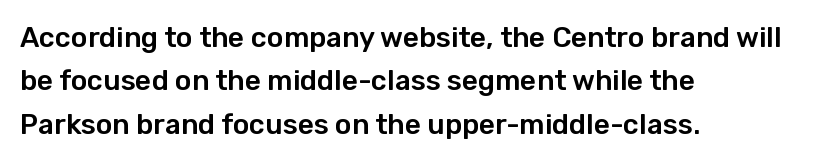
The image shows 28 px sans-serif type, upright; set left-aligned, normal line spacing (1.55x), normal letter spacing, not underlined; low stroke contrast and a medium x-height.
